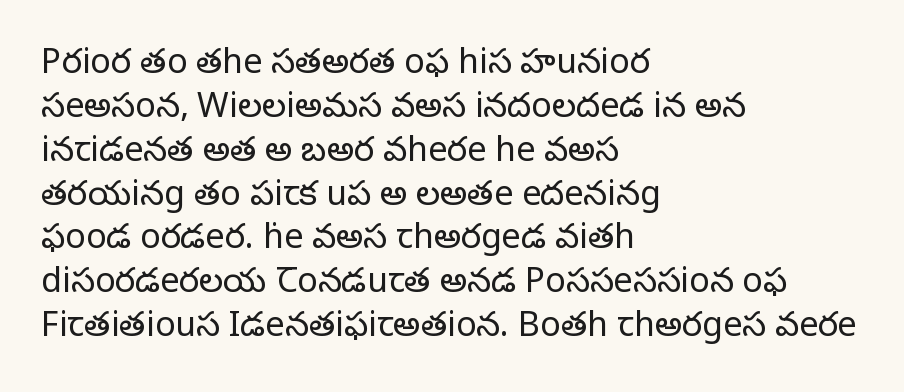
The image shows 34 px regular-weight serif type, upright; set left-aligned, normal line spacing (1.29x), normal letter spacing, not underlined; low stroke contrast and a large x-height.
